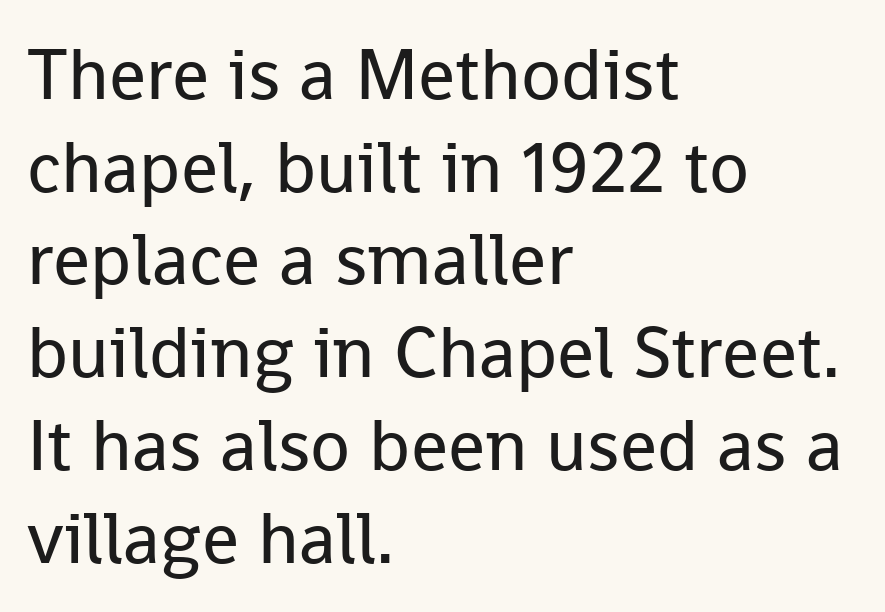
Q: Is the text bold? A: No.
Q: Is the text italic (slanted)? A: No, it is upright.
Q: Is the typeface a serif or a sans-serif typeface? A: Sans-serif.
Q: Is the text underlined? A: No.
Q: How is the paragraph aligned? A: Left-aligned.
Q: Is the spacing between letters normal or unusually wide? A: Normal.
Q: Is the spacing between lines tight, normal or loose? A: Normal.
Q: Width (condensed, normal, or wide)? A: Normal.
Q: Stroke contrast? A: Low.
Q: x-height? A: Medium.
Q: Monospaced? A: No.
